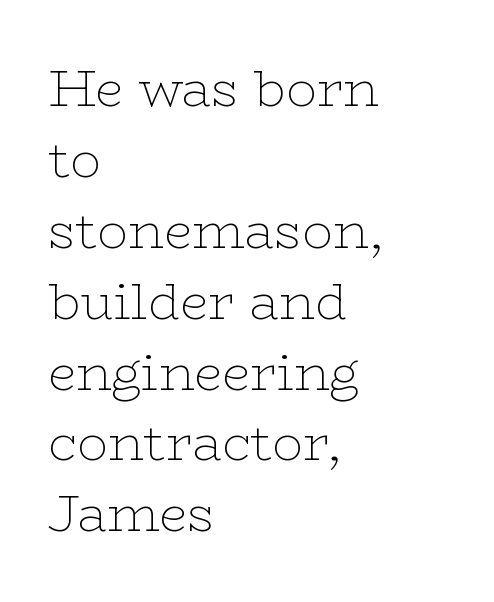
The image shows 51 px thin, wide serif type, upright; set left-aligned, normal line spacing (1.39x), normal letter spacing, not underlined; low stroke contrast and a medium x-height.
